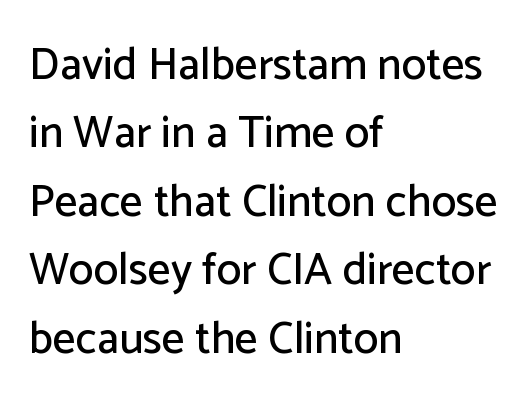
Q: Is the text italic (slanted)? A: No, it is upright.
Q: Is the typeface a serif or a sans-serif typeface? A: Sans-serif.
Q: Is the text underlined? A: No.
Q: How is the paragraph aligned? A: Left-aligned.
Q: Is the spacing between letters normal or unusually wide? A: Normal.
Q: Is the spacing between lines tight, normal or loose? A: Normal.
Q: Width (condensed, normal, or wide)? A: Normal.
Q: Stroke contrast? A: Low.
Q: x-height? A: Medium.
Q: Monospaced? A: No.
